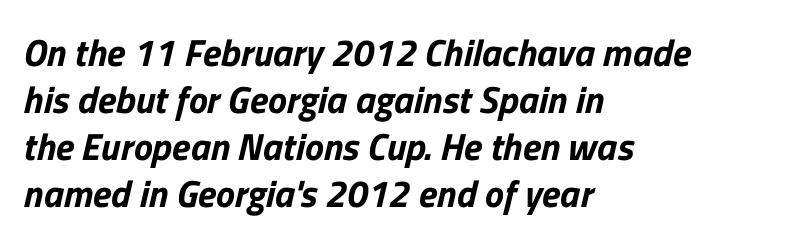
The image shows 38 px sans-serif type; set left-aligned, line spacing 1.24x, normal letter spacing, not underlined; low stroke contrast and a medium x-height.
